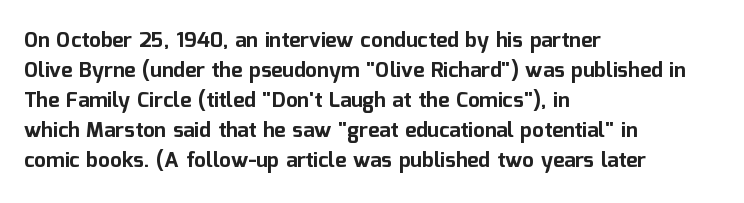
The image shows 21 px bold type, upright; set left-aligned, normal line spacing (1.43x), normal letter spacing, not underlined.
